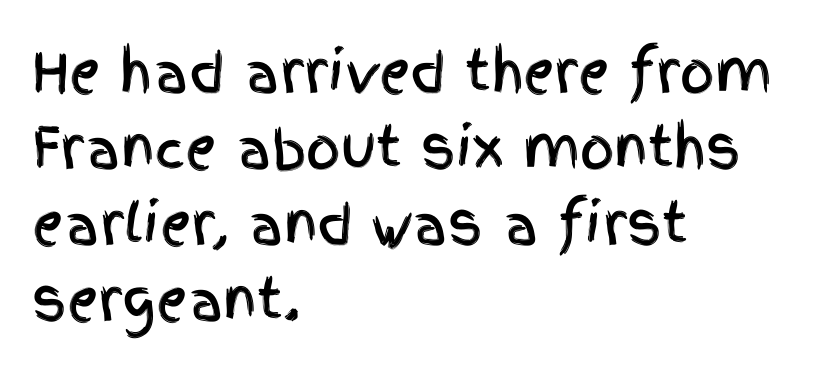
The image shows 54 px condensed sans-serif type, upright; set left-aligned, normal line spacing (1.41x), normal letter spacing, not underlined; a large x-height.
